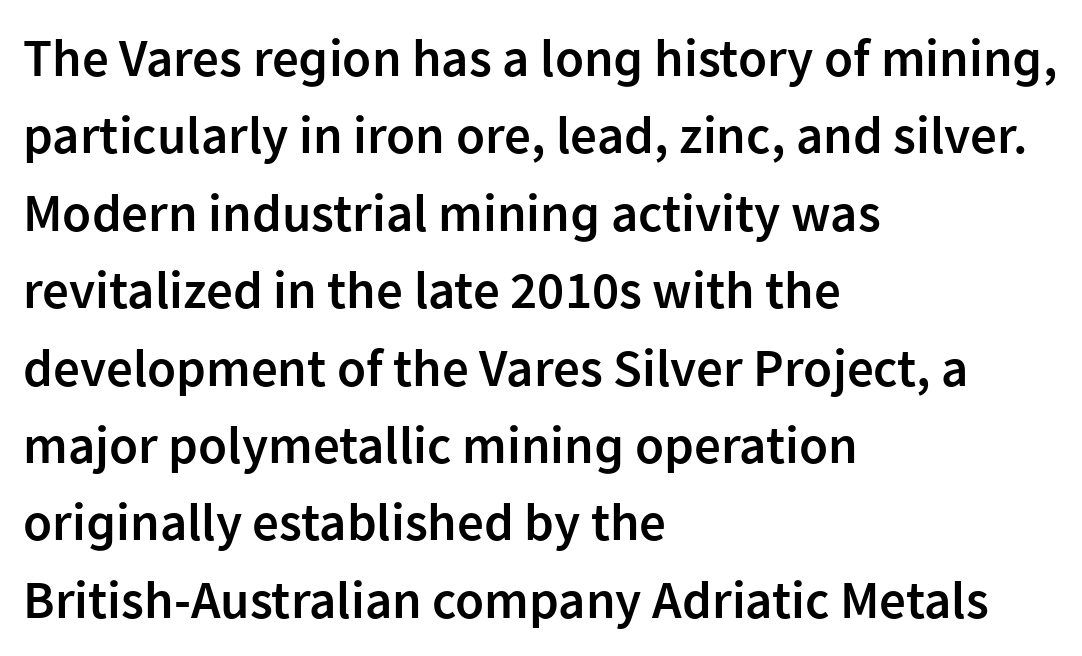
Q: Is the text bold? A: Semi-bold.
Q: Is the text italic (slanted)? A: No, it is upright.
Q: Is the typeface a serif or a sans-serif typeface? A: Sans-serif.
Q: Is the text underlined? A: No.
Q: How is the paragraph aligned? A: Left-aligned.
Q: Is the spacing between letters normal or unusually wide? A: Normal.
Q: Is the spacing between lines tight, normal or loose? A: Normal.
Q: Width (condensed, normal, or wide)? A: Normal.
Q: Stroke contrast? A: Low.
Q: x-height? A: Medium.
Q: Monospaced? A: No.
